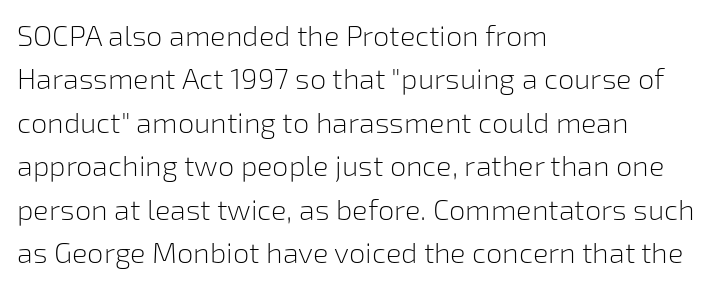
The image shows 29 px light sans-serif type, upright; set left-aligned, normal line spacing (1.5x), normal letter spacing, not underlined; low stroke contrast and a medium x-height.
